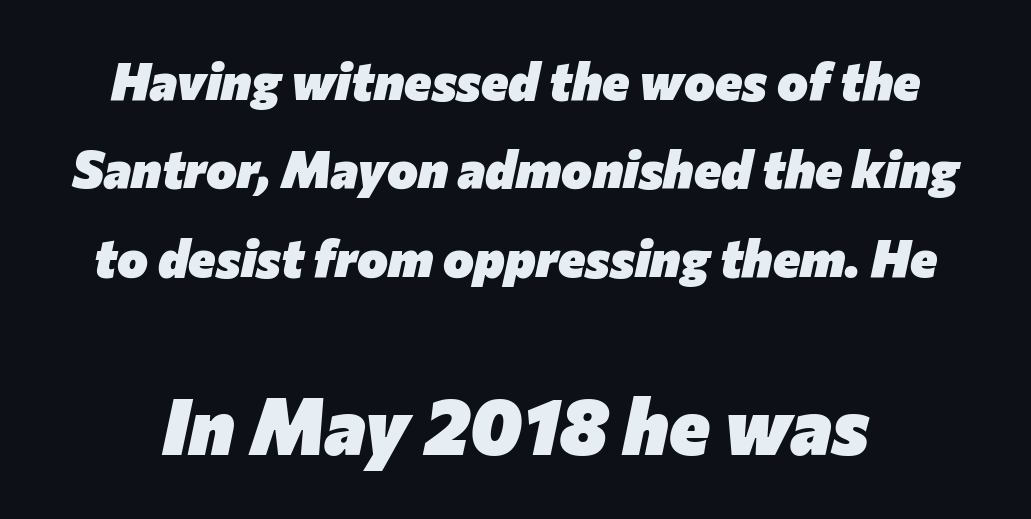
Q: Is the text bold? A: Yes.
Q: Is the text italic (slanted)? A: Yes, it leans right by about 12 degrees.
Q: Is the text underlined? A: No.
Q: Is the spacing between letters normal or unusually wide? A: Normal.
Q: Is the spacing between lines tight, normal or loose? A: Normal.
Q: Which block of text is set in a larger size, the first (top) or the second (bottom)? A: The second (bottom) one.
Q: Width (condensed, normal, or wide)? A: Normal.
Q: Stroke contrast? A: Low.
Q: x-height? A: Medium.
Q: Monospaced? A: No.
